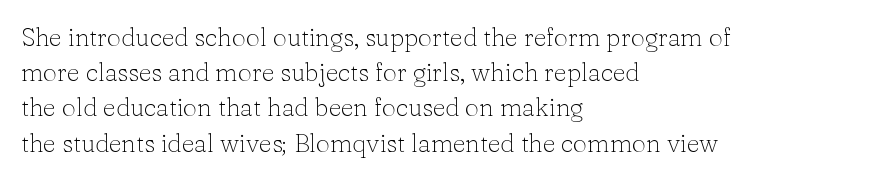
Weight: not bold — regular or lighter. Summary of vertical rhythm: regular, with standard interline spacing. Italic? Not at all — the glyphs are vertical. Words appear dense and cohesive because spacing is normal. Glance below the letters and you will spot only blank space.
